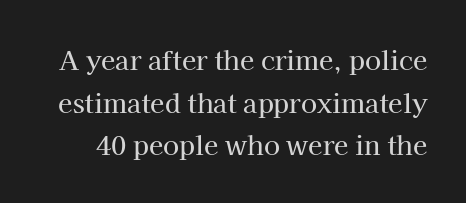
The image shows 26 px text type, upright; set normal line spacing (1.64x), normal letter spacing, not underlined.
